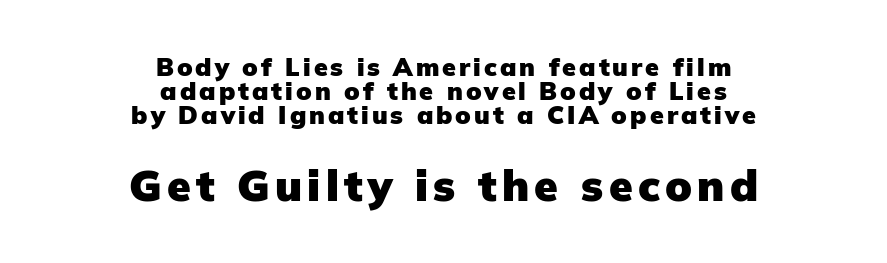
{"serif": "no", "italic": "no", "bold": "yes", "weight": "heavy", "width": "normal", "stroke_contrast": "low", "x_height": "medium", "monospaced": "no", "underline": "no", "align": "center", "line_spacing": "tight", "line_spacing_ratio": 0.97, "larger_block": "second", "size_ratio": 1.72, "glyph_px": 43}
